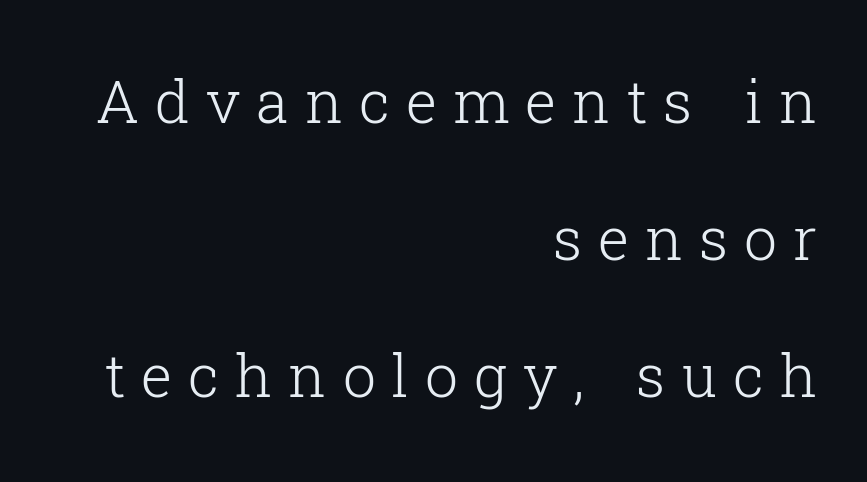
The image shows 59 px light serif type, upright; set right-aligned, loose line spacing (2.32x), unusually wide letter spacing (+0.27 em), not underlined; low stroke contrast and a medium x-height.
